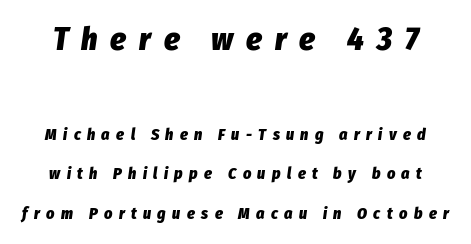
These lines are rendered in a variable-pitch font. On the weight axis this lands at bold, roughly 700. The typography opts for an oblique posture over an upright one. Clear beneath every line of the passage. Rows of type keep a wide berth in the vertical direction.
